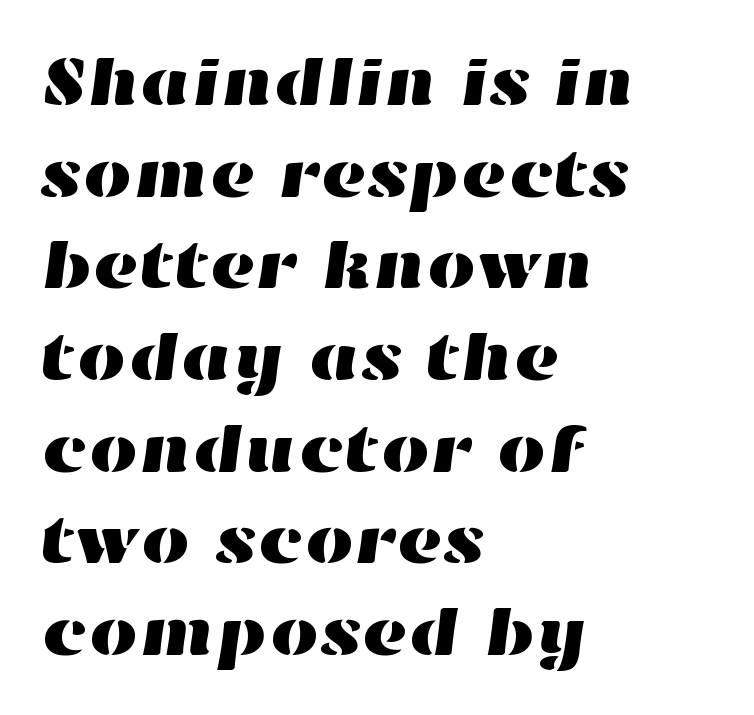
Q: Is the text underlined? A: No.
Q: How is the paragraph aligned? A: Left-aligned.
Q: Is the spacing between letters normal or unusually wide? A: Normal.
Q: Is the spacing between lines tight, normal or loose? A: Normal.
Q: Width (condensed, normal, or wide)? A: Wide.
Q: Stroke contrast? A: High.
Q: x-height? A: Medium.
Q: Monospaced? A: No.
